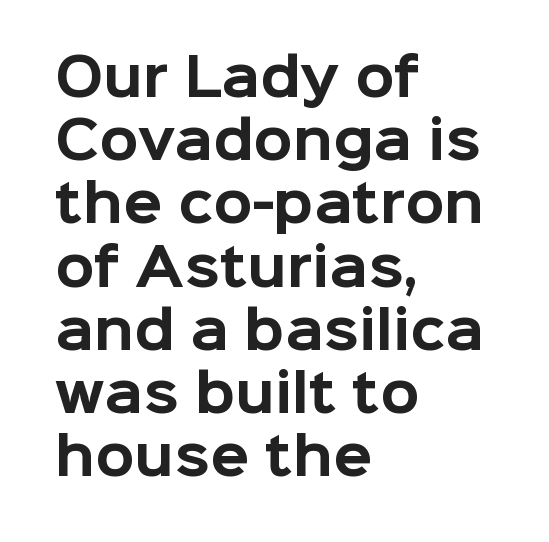
The image shows 51 px bold sans-serif type, upright; set left-aligned, line spacing 1.24x, normal letter spacing, not underlined; low stroke contrast and a medium x-height.
